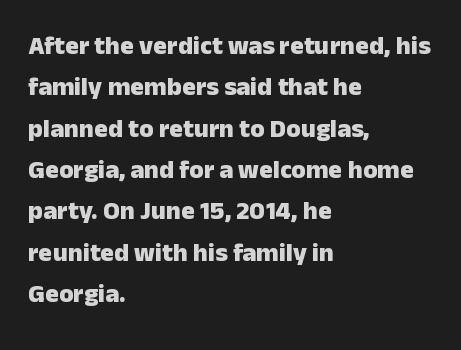
The image shows 26 px bold type, upright; set left-aligned, normal line spacing (1.59x), normal letter spacing, not underlined.
